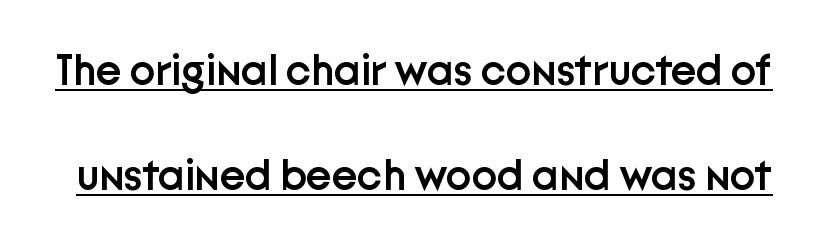
{"serif": "no", "italic": "no", "bold": "semi", "weight": "semibold", "width": "normal", "stroke_contrast": "low", "x_height": "medium", "monospaced": "no", "underline": "yes", "line_spacing": "loose", "line_spacing_ratio": 2.45, "letter_spacing": "normal", "letter_spacing_em": 0.0, "glyph_px": 43}
